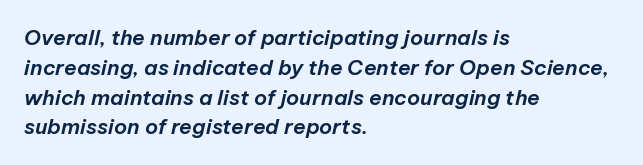
Horizontal bands of white between lines are of average thickness. Has an underline been added? It has not. Notice how the passage keeps a crisp vertical edge on the left only. When letters slant like this, we call the style italic. How are the letters spaced? Ordinarily, with no added tracking.
